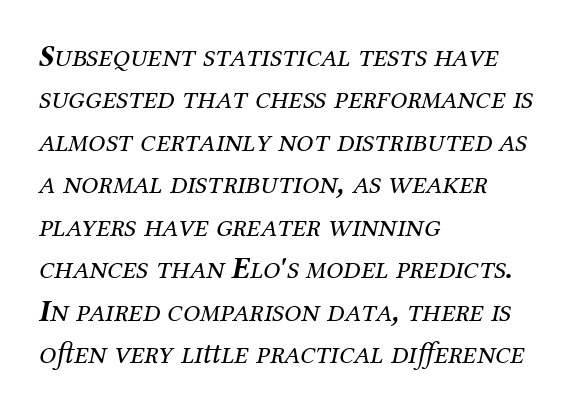
The image shows 31 px regular-weight serif type, italic (leaning right); set left-aligned, normal line spacing (1.37x), normal letter spacing, not underlined; medium stroke contrast and a medium x-height.
